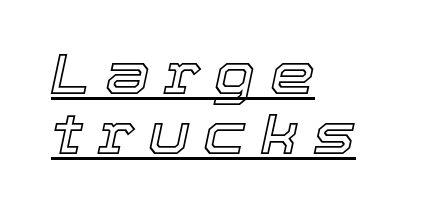
{"italic": "yes", "lean": "right", "slant_degrees": 12, "width": "normal", "x_height": "medium", "monospaced": "no", "underline": "yes", "align": "left", "line_spacing": "tight", "line_spacing_ratio": 1.06, "letter_spacing": "wide", "letter_spacing_em": 0.23, "glyph_px": 57}
